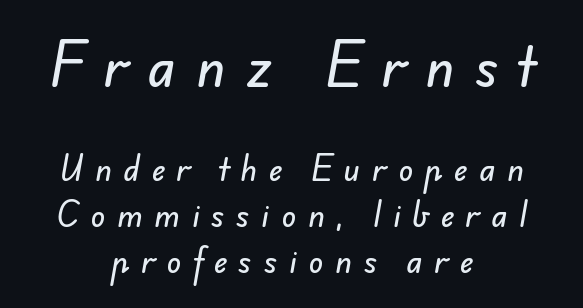
Rule under the text: the space is simply empty. The glyphs in this specimen are sans serif. The letters advance in unequal steps, a hallmark of proportional type. Glyph-to-glyph distance is far greater than everyday printed text. Visually the block forms a symmetrical silhouette, jagged on both flanks.
